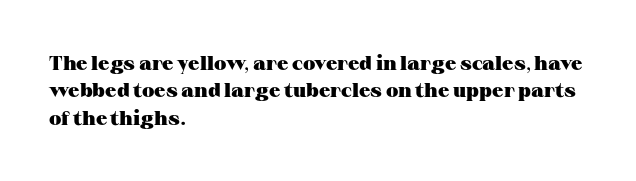
Here the glyphs are tracked normally, forming tight word shapes. The lettering stays uniformly vertical, giving the passage a roman look. The strokes are fattened all the way to bold. This sample keeps an unexceptional amount of space between lines. Underline: absent.
